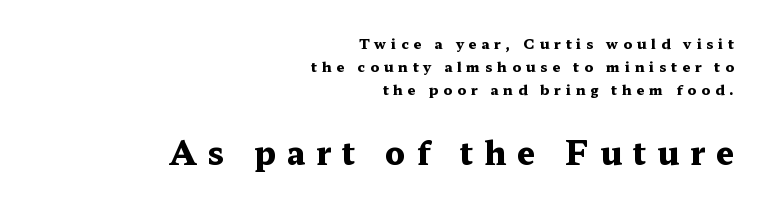
{"serif": "yes", "italic": "no", "bold": "yes", "weight": "heavy", "width": "wide", "stroke_contrast": "medium", "x_height": "medium", "monospaced": "no", "underline": "no", "align": "right", "line_spacing": "normal", "line_spacing_ratio": 1.65, "letter_spacing": "wide", "letter_spacing_em": 0.34, "larger_block": "second", "size_ratio": 2.29, "glyph_px": 32}
